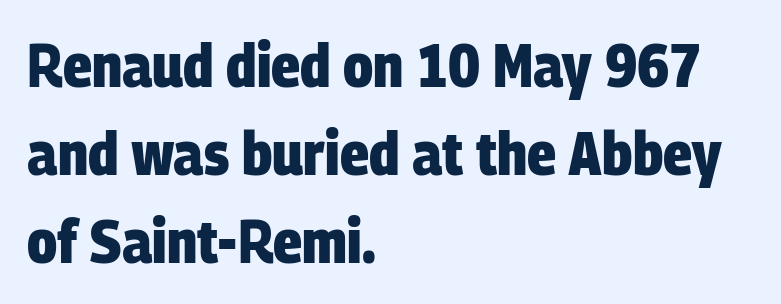
The passage shown stacks its lines at a standard gap. These lines keep a tight, regular rhythm from letter to letter. The rendering uses natural spacing where letterforms have individual widths. Does the type have serifs? No, each stem ends abruptly. Has an underline been added? It has not. Every row of glyphs begins at an identical x-position on the left.
